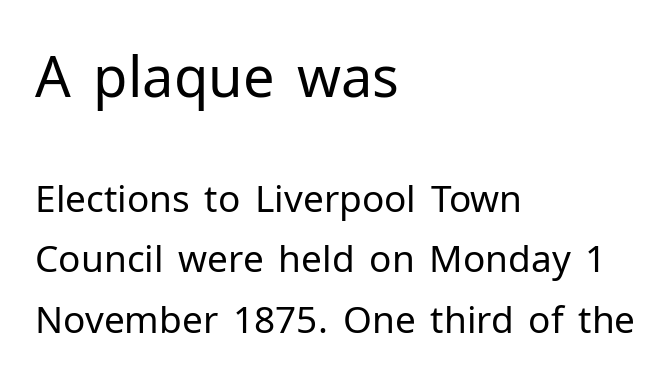
The image shows 56 px regular-weight sans-serif type, upright; set left-aligned, normal line spacing (1.63x), normal letter spacing, not underlined; the first (top) block is 1.51x larger; low stroke contrast and a medium x-height.
